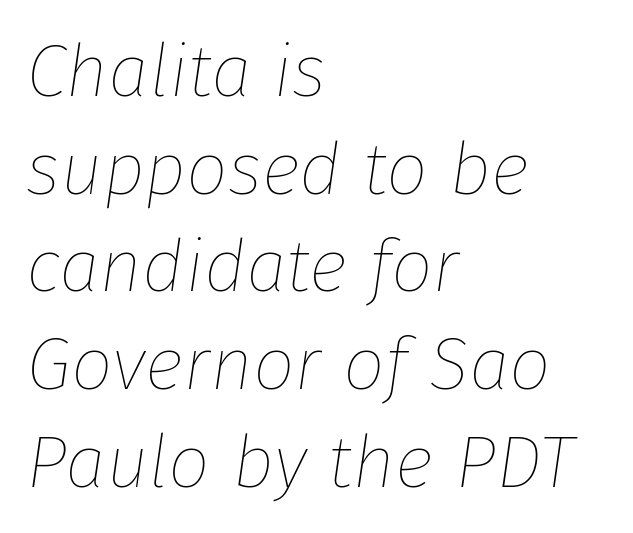
{"italic": "yes", "lean": "right", "slant_degrees": 8, "bold": "no", "weight": "thin", "width": "normal", "stroke_contrast": "low", "x_height": "medium", "monospaced": "no", "underline": "no", "align": "left", "line_spacing": "normal", "line_spacing_ratio": 1.32, "letter_spacing": "normal", "letter_spacing_em": 0.0, "glyph_px": 74}
